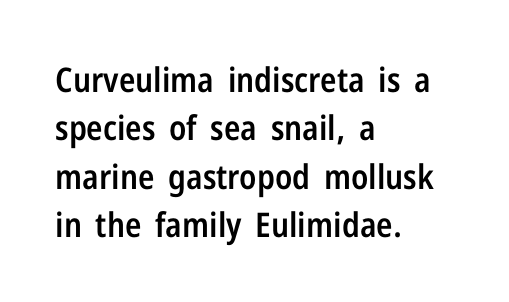
The image shows 34 px semibold, condensed sans-serif type, upright; set left-aligned, normal line spacing (1.42x), normal letter spacing, not underlined; low stroke contrast and a medium x-height.
